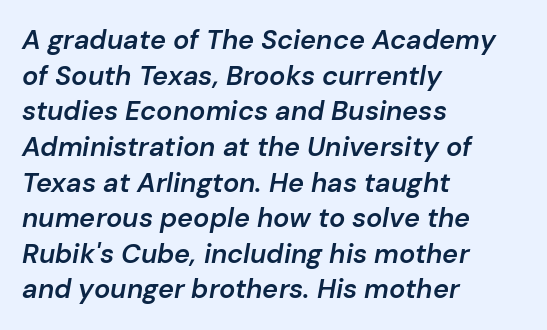
{"italic": "yes", "lean": "right", "slant_degrees": 10, "bold": "semi", "underline": "no", "align": "left", "line_spacing": "normal", "line_spacing_ratio": 1.32, "letter_spacing": "normal", "letter_spacing_em": 0.0, "glyph_px": 27}
